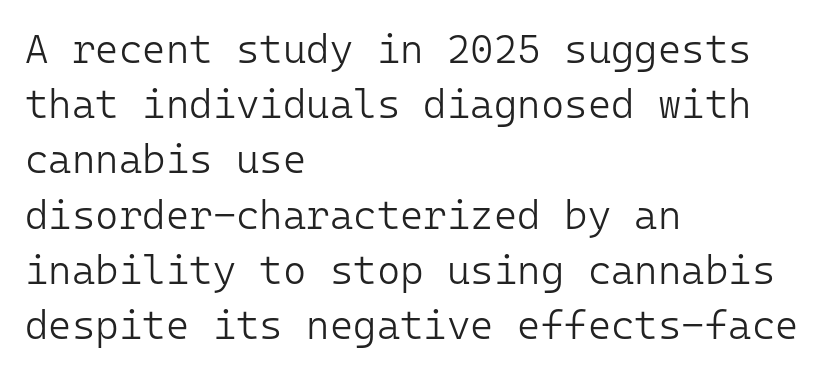
The image shows 40 px light sans-serif type, upright, monospaced; set left-aligned, normal line spacing (1.38x), normal letter spacing, not underlined; low stroke contrast and a medium x-height.
